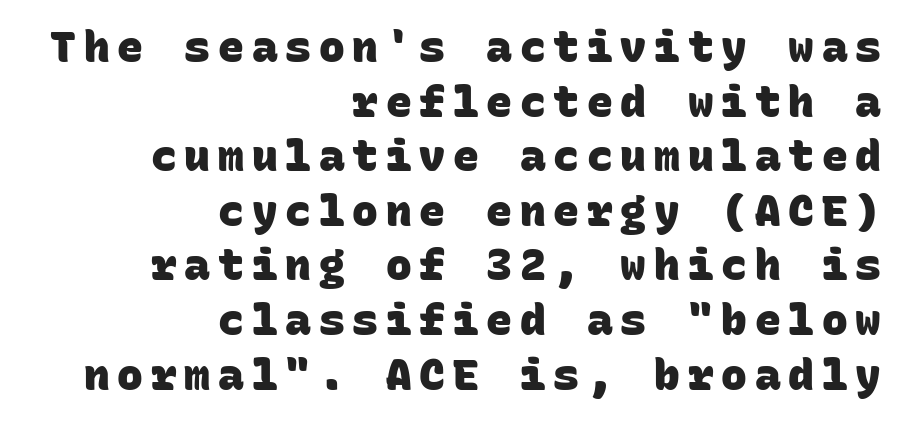
The space between consecutive lines is moderate. This sample has the even, mechanical cadence of fixed-width lettering. Serif or sans? Sans — the stroke terminals are bare. The glyphs have the mass of a bold cut. The passage shown is not underscored anywhere. These lines are set flush right with a ragged left edge.
